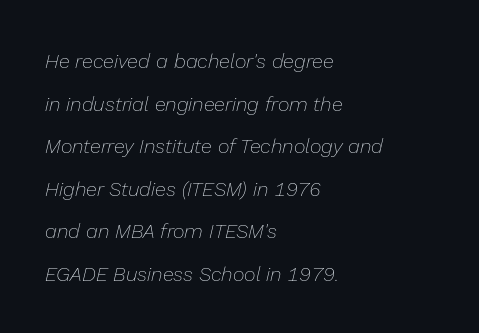
{"italic": "yes", "lean": "right", "slant_degrees": 13, "bold": "no", "underline": "no", "align": "left", "line_spacing": "loose", "line_spacing_ratio": 2.13, "letter_spacing": "normal", "letter_spacing_em": 0.0, "glyph_px": 20}
